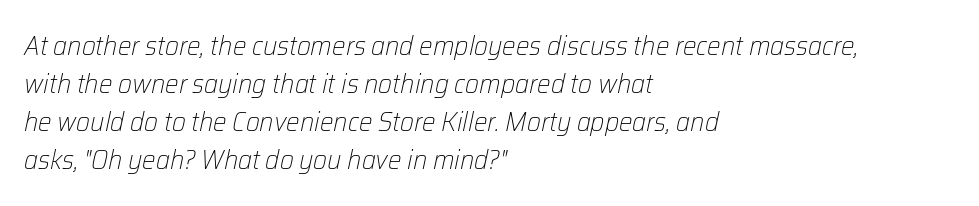
Q: Is the text bold? A: No.
Q: Is the text italic (slanted)? A: Yes, it leans right by about 12 degrees.
Q: Is the text underlined? A: No.
Q: How is the paragraph aligned? A: Left-aligned.
Q: Is the spacing between letters normal or unusually wide? A: Normal.
Q: Is the spacing between lines tight, normal or loose? A: Normal.
